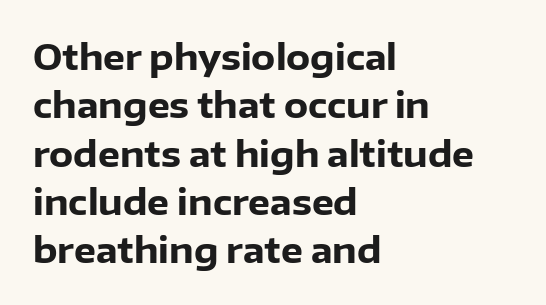
The image shows 35 px heavy sans-serif type, upright; set left-aligned, normal line spacing (1.38x), normal letter spacing, not underlined; low stroke contrast and a medium x-height.
